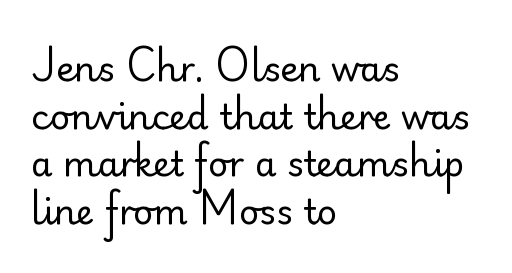
The foot of each line stays bare and open. Grotesque or geometric, the face here clearly has no serifs. Every stem runs plumb, perpendicular to the baseline. The ragged edge is on the right, which tells us the setting is flush left. Line spacing here is normal. Stroke thickness stays within the range of a standard reading face or lighter.
